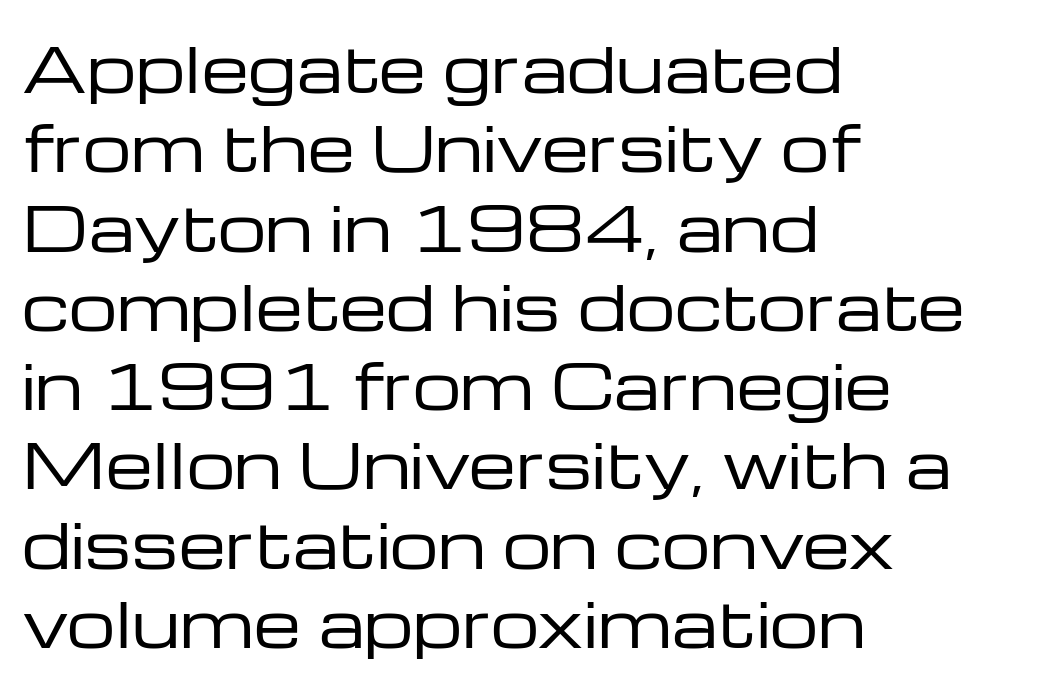
Is the type heavy? It reads as light-to-regular instead. This rendering features lettering with no underline. Stroke terminals: plain, sans-serif. It's the straight-up-and-down kind of type. The face used here is proportionally spaced, like ordinary book or web type.
